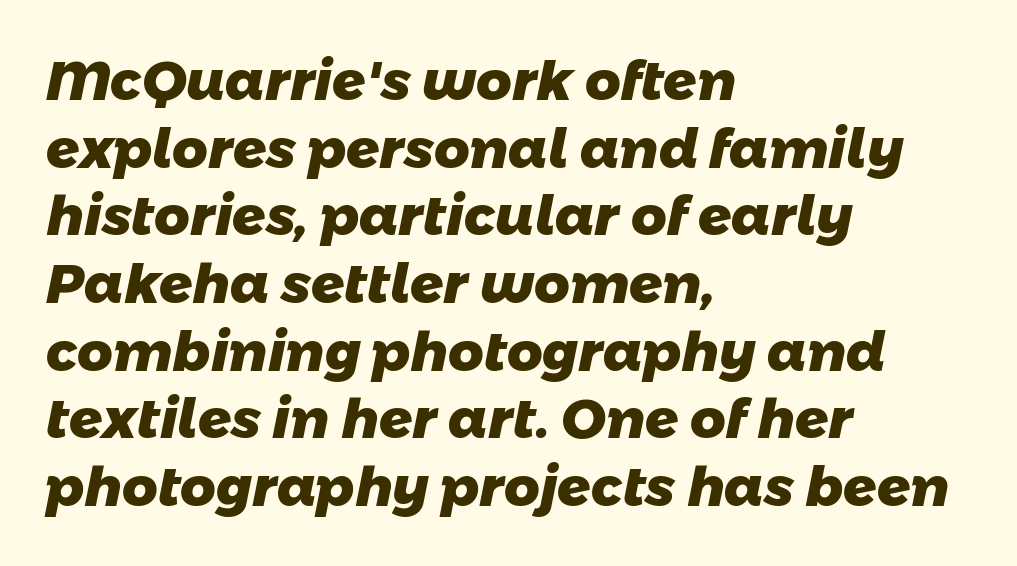
{"serif": "no", "bold": "yes", "weight": "heavy", "width": "normal", "stroke_contrast": "low", "x_height": "medium", "monospaced": "no", "underline": "no", "align": "left", "line_spacing_ratio": 1.23, "letter_spacing": "normal", "letter_spacing_em": 0.0, "glyph_px": 55}
